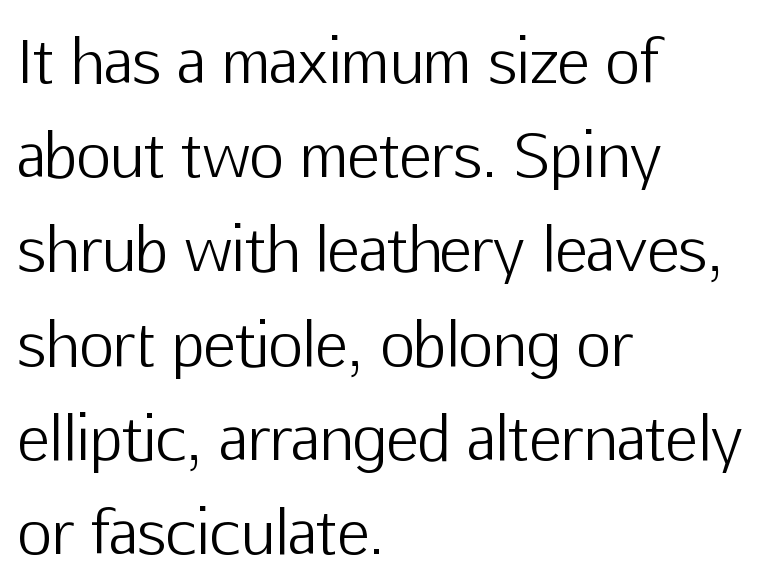
Stroke mass is kept to a normal reading level or below. A typesetter would call this proportional, since set widths differ per character. No extra tracking has been applied to these lines. The space between consecutive lines is moderate. You can tell from the bare stems that sans-serif type was used. The passage shown is not underscored anywhere.
